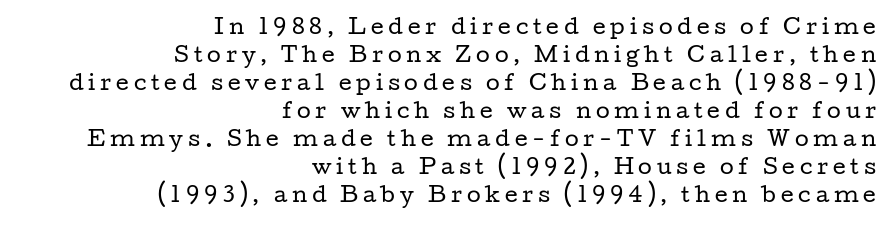
The image shows 20 px text type, upright; set right-aligned, normal line spacing (1.4x), unusually wide letter spacing (+0.24 em), not underlined.
